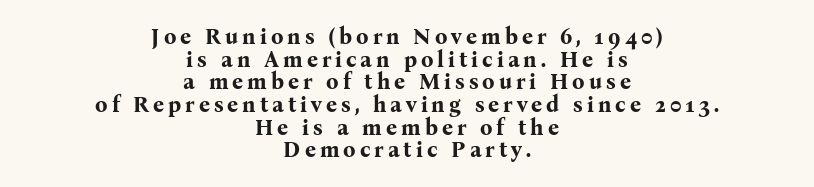
Italic: no, the glyphs are upright roman. The passage shown is emphatically bold. In CSS terms this would be text-align: center. Check under the words: just untouched page. The block of text is dense from top to bottom, with scant space between rows.
